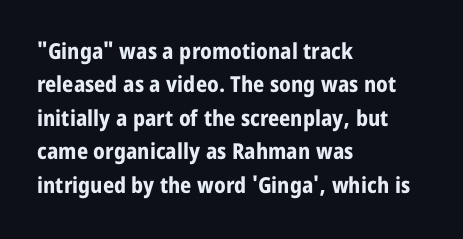
{"italic": "no", "bold": "yes", "underline": "no", "align": "left", "line_spacing": "normal", "line_spacing_ratio": 1.52, "letter_spacing": "normal", "letter_spacing_em": 0.0, "glyph_px": 22}
